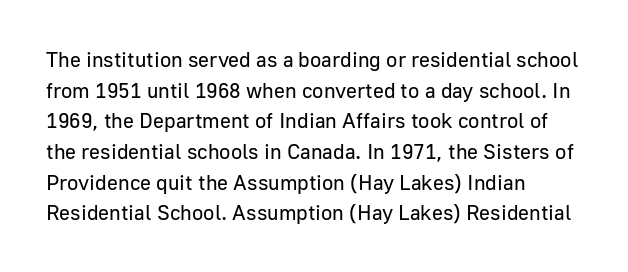
{"italic": "no", "bold": "no", "underline": "no", "align": "left", "line_spacing": "normal", "line_spacing_ratio": 1.46, "letter_spacing": "normal", "letter_spacing_em": 0.0, "glyph_px": 21}
